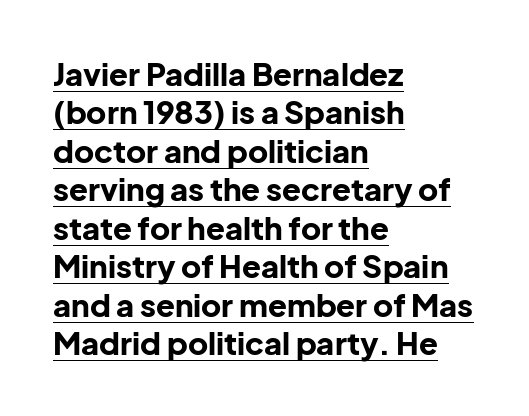
This rendering leaves character spacing at its baseline value. Character widths vary here, with narrow letters taking less room than wide ones. Horizontally, the lines are justified to the leading edge only. Every stem runs plumb, perpendicular to the baseline. The sample's only ornament is a line tracing under the words. This sample uses a sans-serif face.
